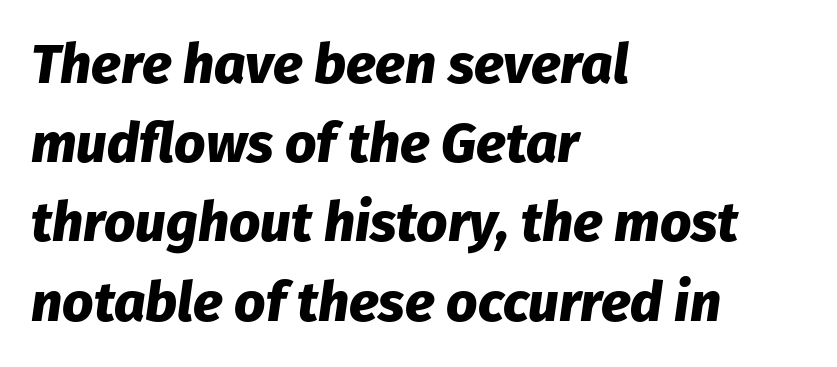
Q: Is the text bold? A: Yes.
Q: Is the text italic (slanted)? A: Yes, it leans right by about 8 degrees.
Q: Is the text underlined? A: No.
Q: How is the paragraph aligned? A: Left-aligned.
Q: Is the spacing between letters normal or unusually wide? A: Normal.
Q: Is the spacing between lines tight, normal or loose? A: Normal.
Q: Width (condensed, normal, or wide)? A: Normal.
Q: Stroke contrast? A: Low.
Q: x-height? A: Medium.
Q: Monospaced? A: No.
